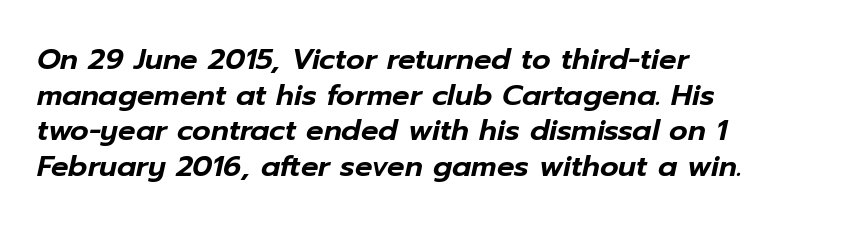
{"italic": "yes", "lean": "right", "slant_degrees": 12, "width": "normal", "stroke_contrast": "low", "x_height": "medium", "monospaced": "no", "underline": "no", "align": "left", "line_spacing_ratio": 1.23, "letter_spacing": "normal", "letter_spacing_em": 0.0, "glyph_px": 29}
